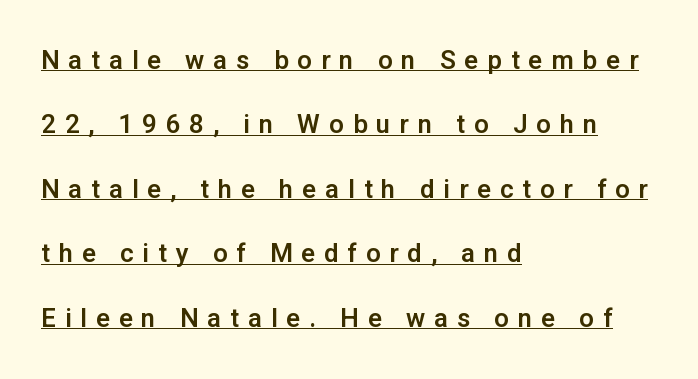
A rule runs beneath these lines of type. Here the glyphs are tracked loosely, breaking word shapes into spaced letters. This sample trades compactness for vertical openness between lines. The lines in this sample share a left origin and differ only in where they stop. Italic? Not at all — the glyphs are vertical.
